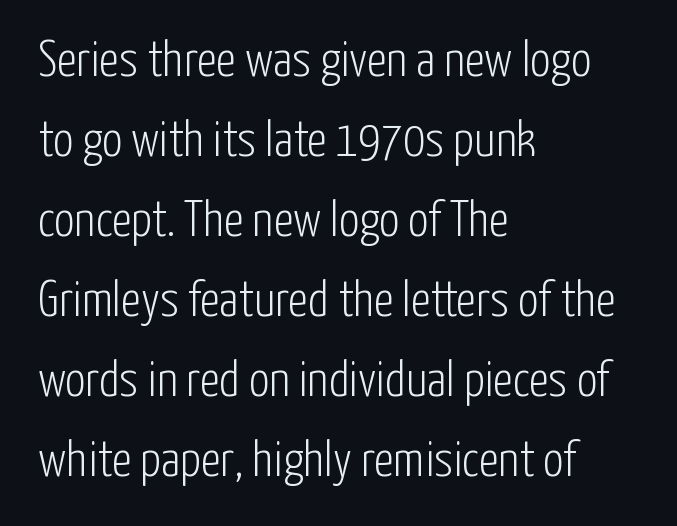
Character widths vary here, with narrow letters taking less room than wide ones. Line beginnings align vertically; line endings do not. Does extra space separate the letters? No, they use regular spacing. The designer went with a sans here, leaving each stem footless. The specimen omits any rule beneath the text block's lines.
